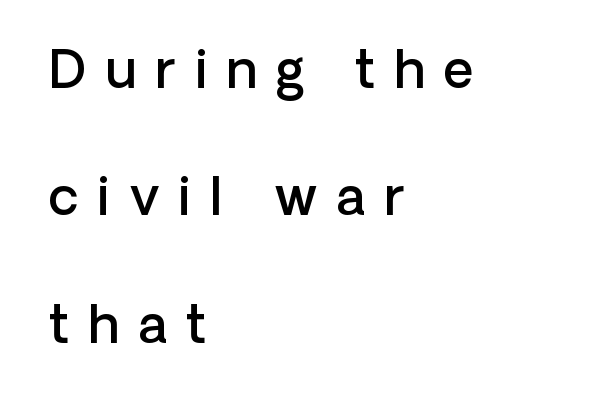
{"serif": "no", "italic": "no", "bold": "semi", "weight": "semibold", "width": "normal", "stroke_contrast": "low", "x_height": "medium", "monospaced": "no", "underline": "no", "align": "left", "line_spacing": "loose", "line_spacing_ratio": 2.45, "letter_spacing": "wide", "letter_spacing_em": 0.36, "glyph_px": 52}
